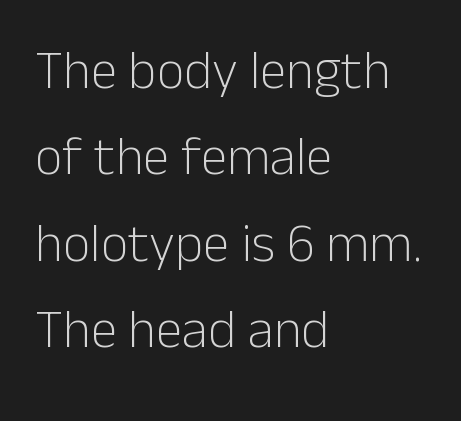
Q: Is the text bold? A: No.
Q: Is the text italic (slanted)? A: No, it is upright.
Q: Is the typeface a serif or a sans-serif typeface? A: Sans-serif.
Q: Is the text underlined? A: No.
Q: How is the paragraph aligned? A: Left-aligned.
Q: Is the spacing between letters normal or unusually wide? A: Normal.
Q: Is the spacing between lines tight, normal or loose? A: Normal.
Q: Width (condensed, normal, or wide)? A: Normal.
Q: Stroke contrast? A: Low.
Q: x-height? A: Medium.
Q: Monospaced? A: No.
